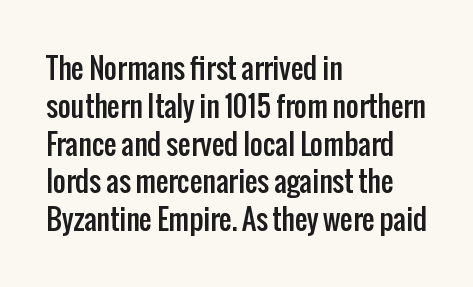
Q: Is the text italic (slanted)? A: No, it is upright.
Q: Is the typeface a serif or a sans-serif typeface? A: Sans-serif.
Q: Is the text underlined? A: No.
Q: How is the paragraph aligned? A: Left-aligned.
Q: Is the spacing between letters normal or unusually wide? A: Normal.
Q: Is the spacing between lines tight, normal or loose? A: Normal.
Q: Width (condensed, normal, or wide)? A: Condensed.
Q: Stroke contrast? A: Low.
Q: x-height? A: Medium.
Q: Monospaced? A: No.
